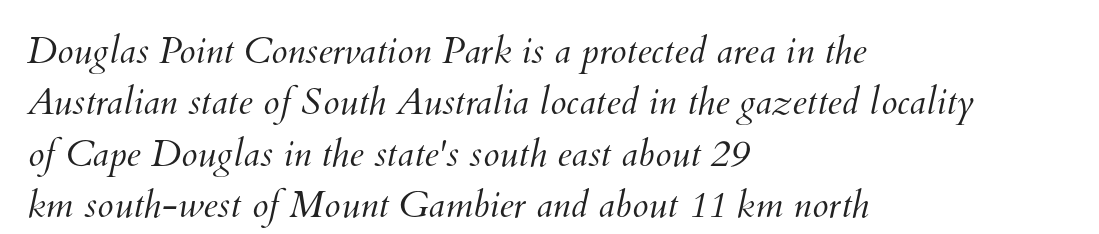
The image shows 37 px light type; set left-aligned, normal line spacing (1.39x), normal letter spacing, not underlined; medium stroke contrast and a small x-height.
